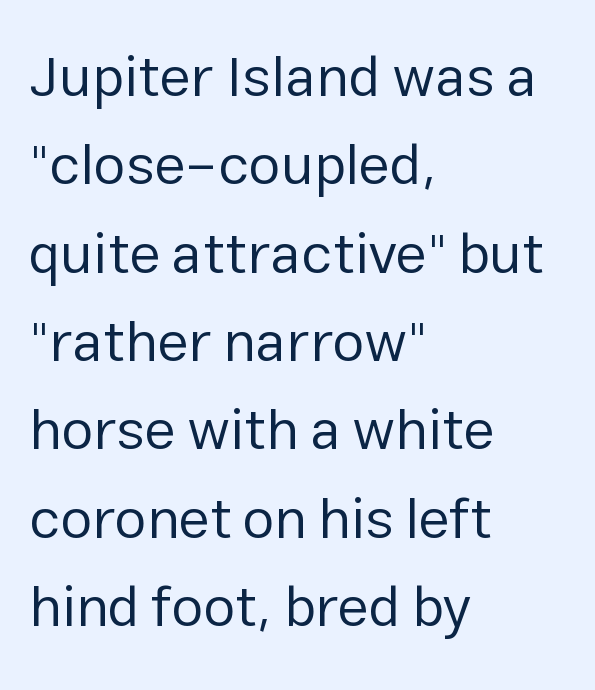
{"serif": "no", "italic": "no", "bold": "no", "weight": "regular", "width": "normal", "stroke_contrast": "low", "x_height": "medium", "monospaced": "no", "underline": "no", "align": "left", "line_spacing": "normal", "line_spacing_ratio": 1.55, "letter_spacing": "normal", "letter_spacing_em": 0.0, "glyph_px": 57}
